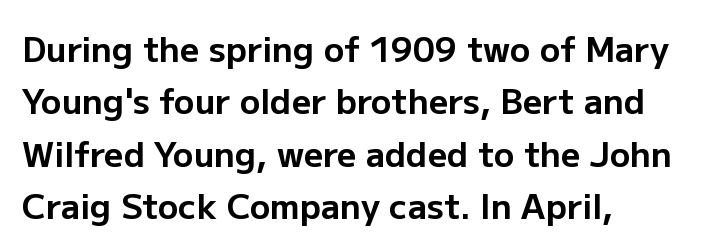
The image shows 34 px bold sans-serif type, upright; set left-aligned, normal line spacing (1.54x), normal letter spacing, not underlined; low stroke contrast and a medium x-height.
